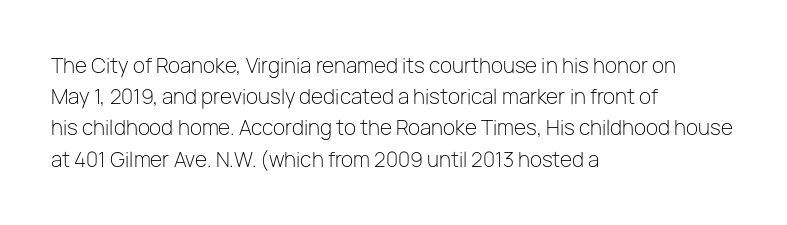
Between one letter and the next there's only the usual sliver of space. Letters rest on an invisible, unmarked baseline. Does the copy run flush right? No — it runs flush left. Nothing heavy about these letters — not bold at all.
